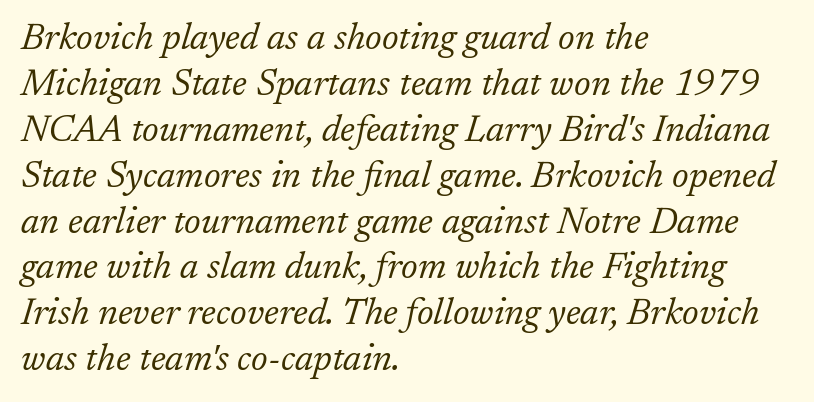
Q: Is the text bold? A: No.
Q: Is the text italic (slanted)? A: Yes, it leans right by about 17 degrees.
Q: Is the typeface a serif or a sans-serif typeface? A: Serif.
Q: Is the text underlined? A: No.
Q: How is the paragraph aligned? A: Left-aligned.
Q: Is the spacing between letters normal or unusually wide? A: Normal.
Q: Width (condensed, normal, or wide)? A: Normal.
Q: Stroke contrast? A: Low.
Q: x-height? A: Medium.
Q: Monospaced? A: No.
